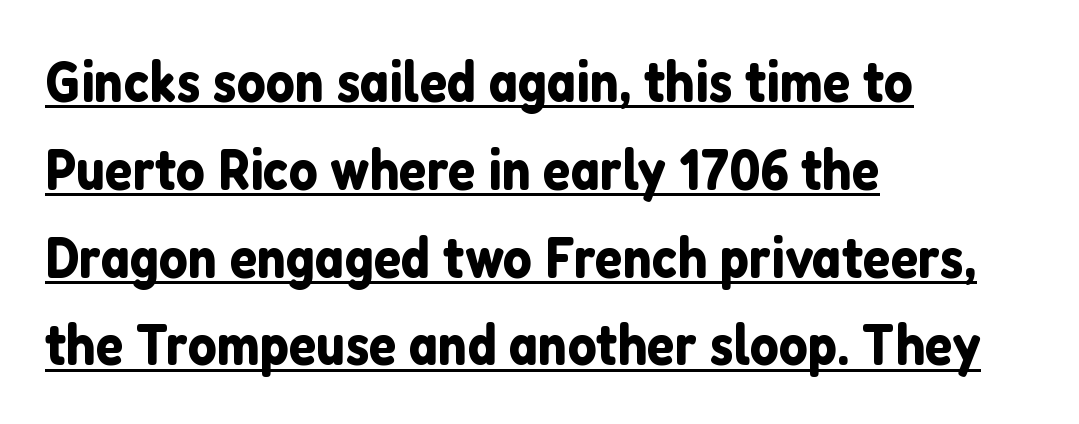
Q: Is the text italic (slanted)? A: No, it is upright.
Q: Is the typeface a serif or a sans-serif typeface? A: Sans-serif.
Q: Is the text underlined? A: Yes.
Q: How is the paragraph aligned? A: Left-aligned.
Q: Is the spacing between letters normal or unusually wide? A: Normal.
Q: Is the spacing between lines tight, normal or loose? A: Normal.
Q: Width (condensed, normal, or wide)? A: Normal.
Q: Stroke contrast? A: Low.
Q: x-height? A: Medium.
Q: Monospaced? A: No.
